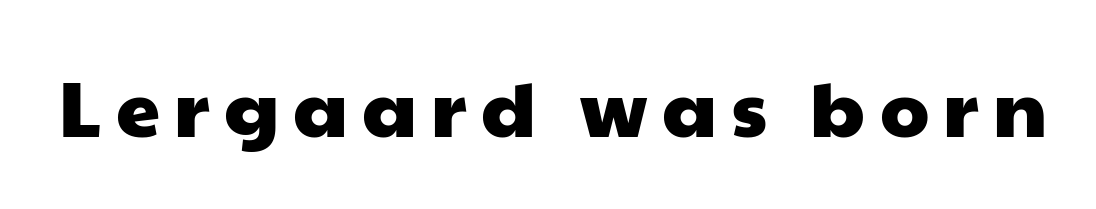
{"serif": "no", "width": "wide", "stroke_contrast": "low", "x_height": "medium", "monospaced": "no", "underline": "no", "glyph_px": 79}
